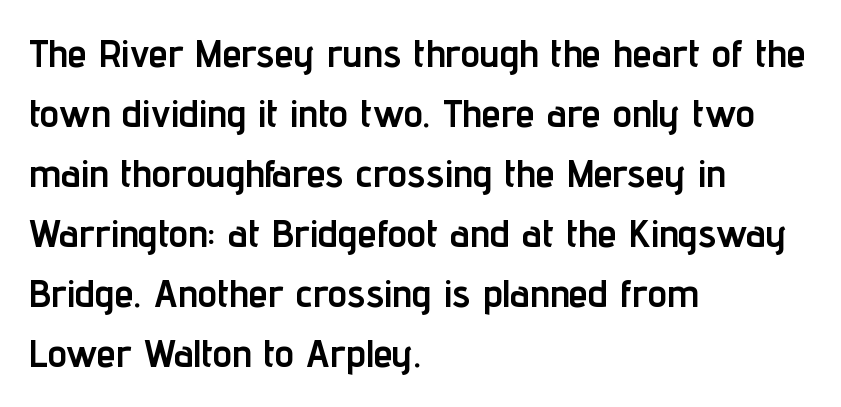
{"serif": "no", "italic": "no", "bold": "yes", "weight": "semibold", "width": "condensed", "stroke_contrast": "low", "x_height": "medium", "monospaced": "no", "underline": "no", "align": "left", "line_spacing": "normal", "line_spacing_ratio": 1.54, "letter_spacing": "normal", "letter_spacing_em": 0.0, "glyph_px": 39}
